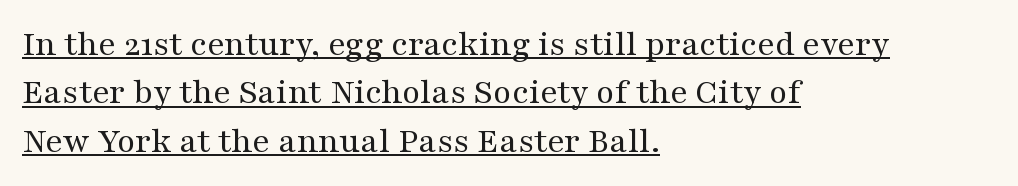
Q: Is the text bold? A: No.
Q: Is the text italic (slanted)? A: No, it is upright.
Q: Is the typeface a serif or a sans-serif typeface? A: Serif.
Q: Is the text underlined? A: Yes.
Q: How is the paragraph aligned? A: Left-aligned.
Q: Is the spacing between letters normal or unusually wide? A: Normal.
Q: Is the spacing between lines tight, normal or loose? A: Normal.
Q: Width (condensed, normal, or wide)? A: Wide.
Q: Stroke contrast? A: Medium.
Q: x-height? A: Medium.
Q: Monospaced? A: No.
